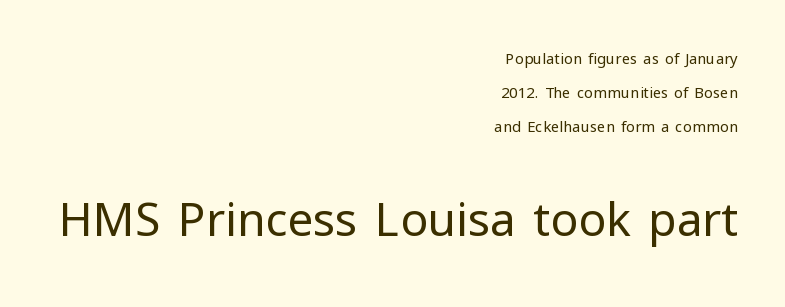
{"serif": "no", "italic": "no", "bold": "no", "weight": "regular", "width": "normal", "stroke_contrast": "low", "x_height": "medium", "monospaced": "no", "underline": "no", "align": "right", "line_spacing": "loose", "line_spacing_ratio": 2.27, "letter_spacing": "normal", "letter_spacing_em": 0.0, "larger_block": "second", "size_ratio": 3.07, "glyph_px": 46}
